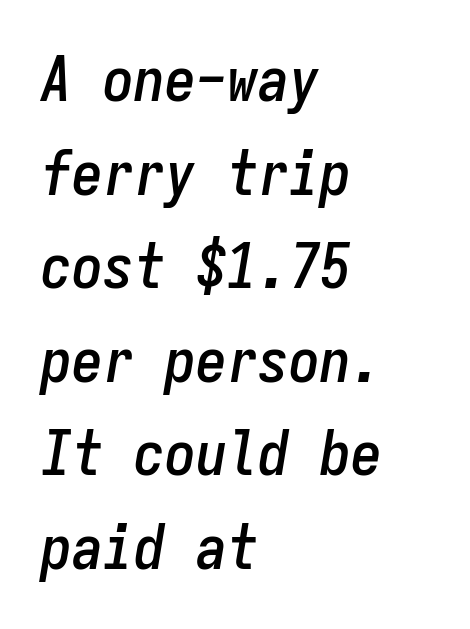
The image shows 62 px condensed type, italic (leaning right), monospaced; set left-aligned, normal line spacing (1.51x), normal letter spacing, not underlined; low stroke contrast and a medium x-height.
